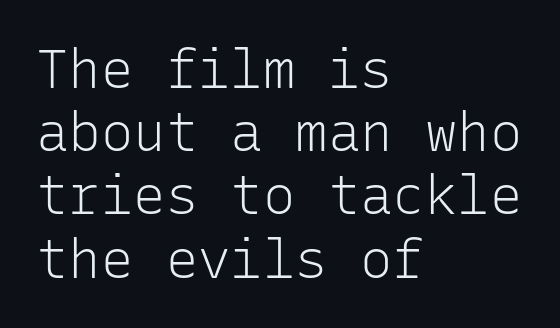
The image shows 54 px light sans-serif type, upright, monospaced; set left-aligned, line spacing 1.17x, normal letter spacing, not underlined; low stroke contrast and a medium x-height.
